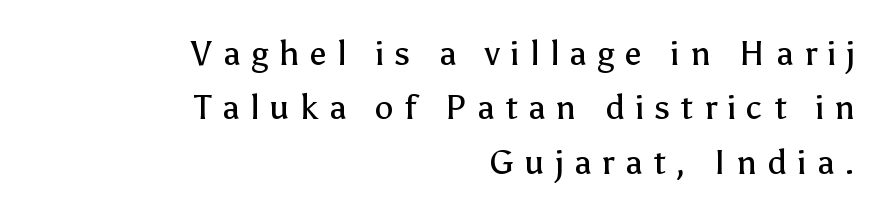
The image shows 34 px regular-weight sans-serif type, upright; set right-aligned, normal line spacing (1.6x), unusually wide letter spacing (+0.31 em), not underlined; low stroke contrast and a medium x-height.
